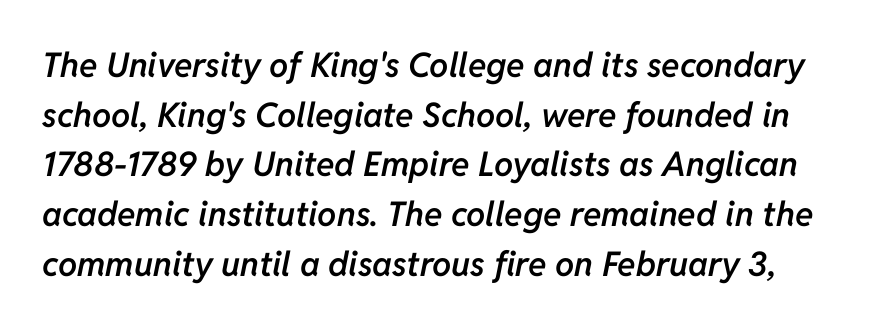
{"italic": "yes", "lean": "right", "slant_degrees": 11, "bold": "semi", "weight": "semibold", "width": "normal", "stroke_contrast": "low", "x_height": "medium", "monospaced": "no", "underline": "no", "line_spacing": "normal", "line_spacing_ratio": 1.46, "letter_spacing": "normal", "letter_spacing_em": 0.0, "glyph_px": 34}
